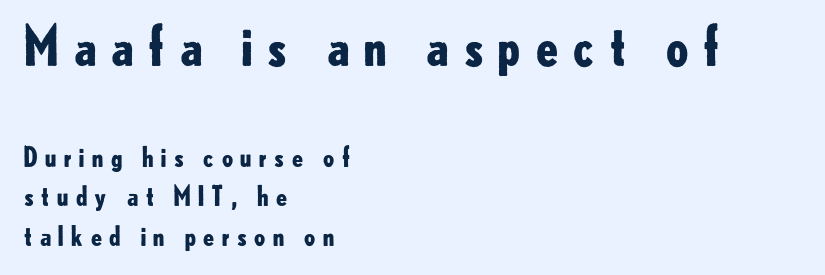
The paragraph shown leans on its left margin. Inter-character spacing is expanded well beyond the font's built-in metrics. Compared with typical paragraphs, the rows here are spaced about the same. Every stem runs plumb, perpendicular to the baseline. Nope, no serifs anywhere on these letters.
